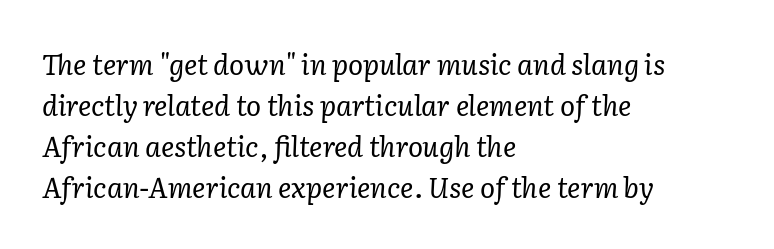
No heavy texture on the line: the type isn't bold. Vertically, the passage feels balanced, rows spaced as you'd expect. The passage shown is typed in a proportional face where columns would drift. The lines are quadded left.
